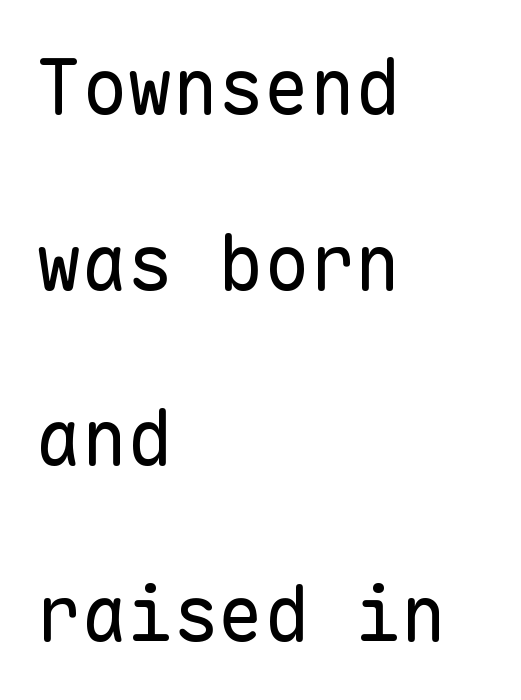
Does extra space separate the letters? No, they use regular spacing. Letters rest on an invisible, unmarked baseline. Is this a fixed-width face? Yes — each glyph sits in an identical cell. The vertical gap from one line to the next is large.
